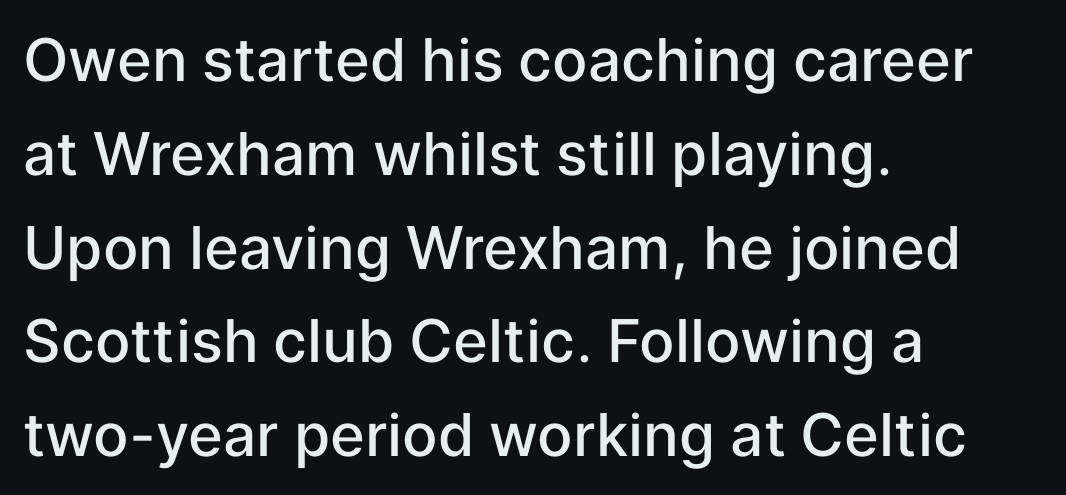
The image shows 59 px semibold sans-serif type, upright; set left-aligned, normal line spacing (1.59x), normal letter spacing, not underlined; low stroke contrast and a medium x-height.
